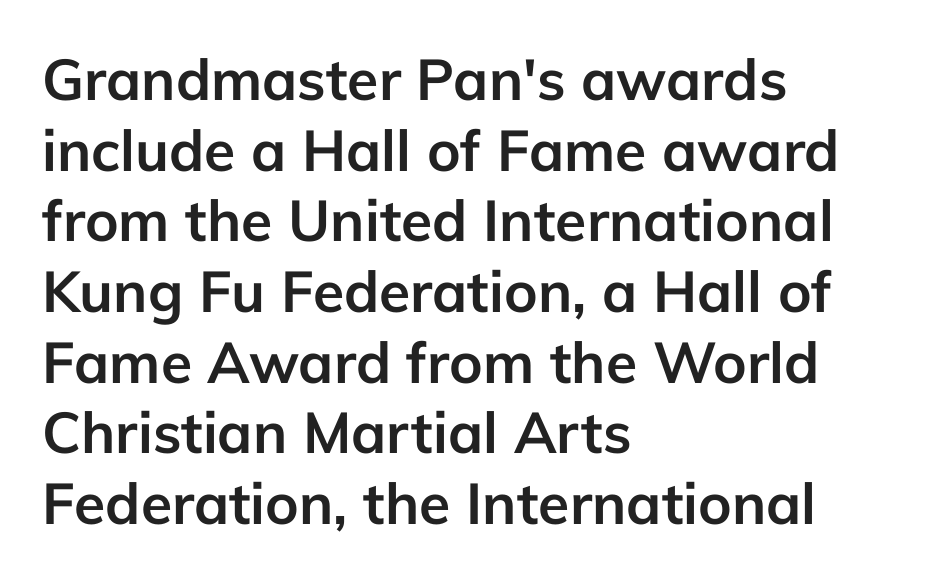
Honestly, the letter spacing is just normal — you wouldn't notice it. A full-strength bold gives these letters their thick strokes. Typographically, this falls in the sans-serif category. The lettering holds an erect, upright posture throughout. A typesetter would call this proportional, since set widths differ per character. The glyphs are unaccompanied by any horizontal stroke below them.
